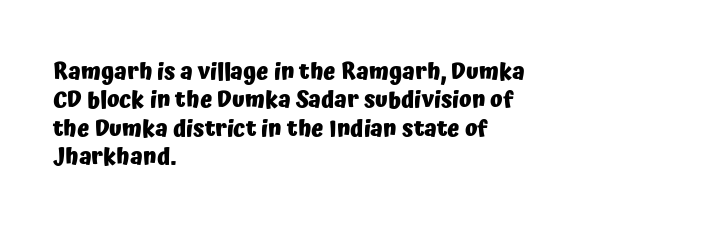
The image shows 23 px bold type, upright; set left-aligned, line spacing 1.23x, normal letter spacing, not underlined.
